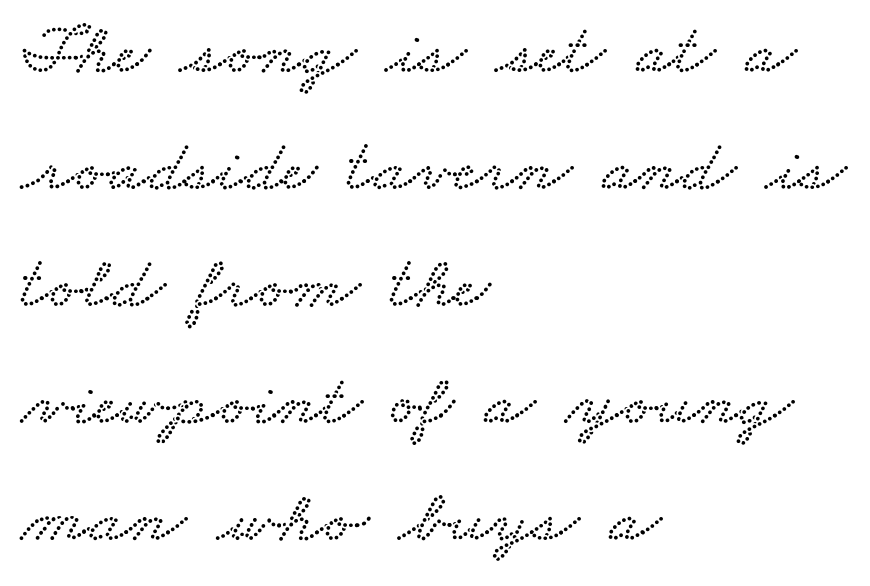
The image shows 75 px wide type; set left-aligned, normal line spacing (1.56x), normal letter spacing, not underlined; low stroke contrast and a small x-height.
